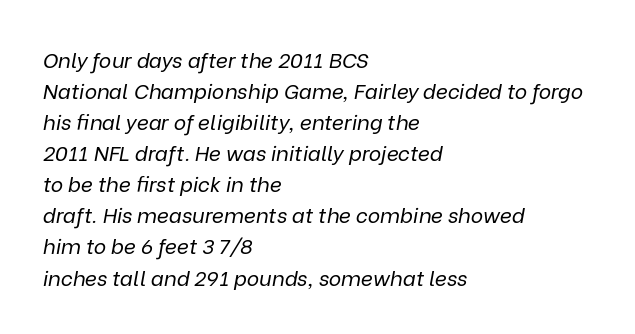
The image shows 21 px text type, italic (leaning right); set left-aligned, normal line spacing (1.48x), normal letter spacing, not underlined.
